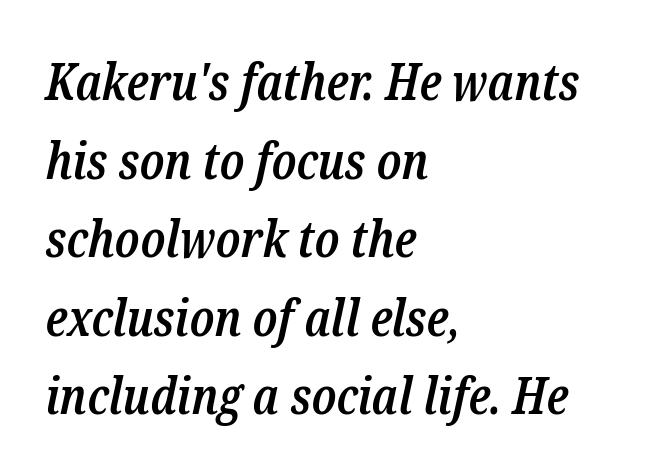
{"serif": "yes", "italic": "yes", "lean": "right", "slant_degrees": 12, "bold": "semi", "weight": "semibold", "width": "condensed", "stroke_contrast": "low", "x_height": "medium", "monospaced": "no", "underline": "no", "align": "left", "line_spacing": "normal", "line_spacing_ratio": 1.54, "letter_spacing": "normal", "letter_spacing_em": 0.0, "glyph_px": 51}
